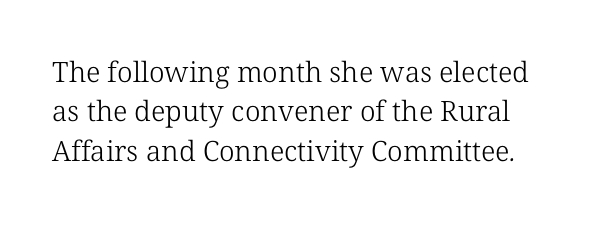
The image shows 28 px light serif type; set normal line spacing (1.41x), normal letter spacing, not underlined; low stroke contrast and a medium x-height.
